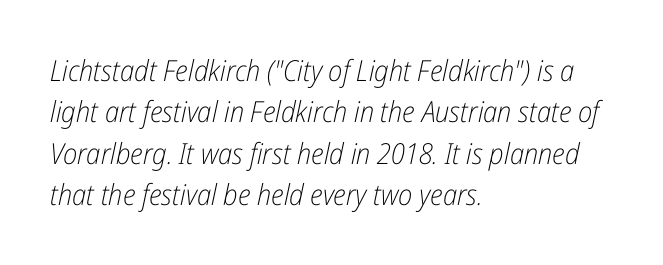
The image shows 29 px light, condensed type, italic (leaning right); set left-aligned, normal line spacing (1.43x), normal letter spacing, not underlined; low stroke contrast and a medium x-height.
